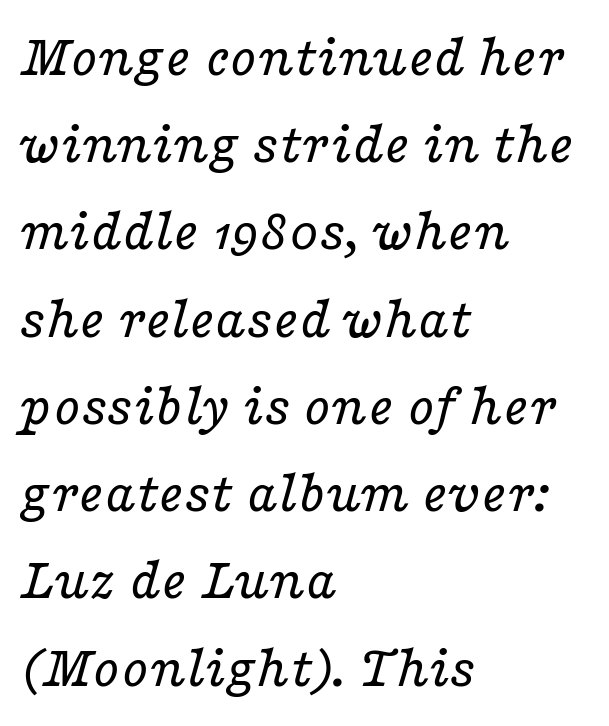
The image shows 61 px regular-weight, wide serif type, italic (leaning right); set left-aligned, normal line spacing (1.43x), normal letter spacing, not underlined; low stroke contrast and a medium x-height.
